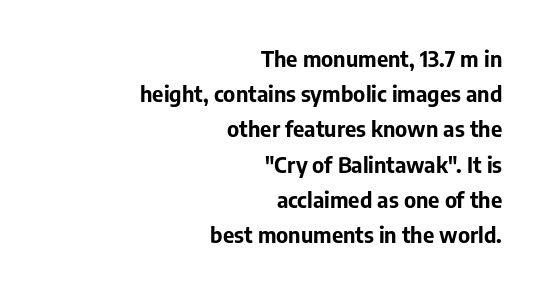
{"italic": "no", "bold": "yes", "underline": "no", "align": "right", "line_spacing": "normal", "line_spacing_ratio": 1.6, "letter_spacing": "normal", "letter_spacing_em": 0.0, "glyph_px": 22}
